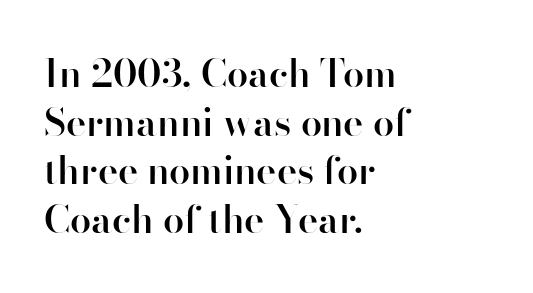
Type style note: lacks serifs. Whoever set this chose a conventional vertical rhythm. The face used here is proportionally spaced, like ordinary book or web type. Anything drawn beneath the words? Only blank space.
